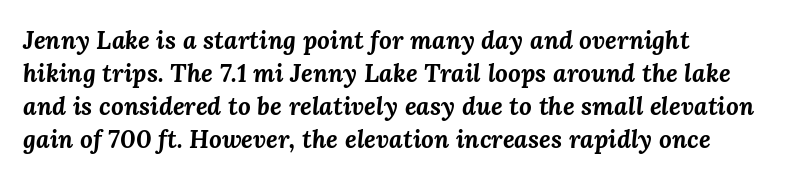
{"italic": "yes", "lean": "right", "slant_degrees": 3, "bold": "yes", "underline": "no", "align": "left", "line_spacing": "normal", "line_spacing_ratio": 1.32, "letter_spacing": "normal", "letter_spacing_em": 0.0, "glyph_px": 25}
